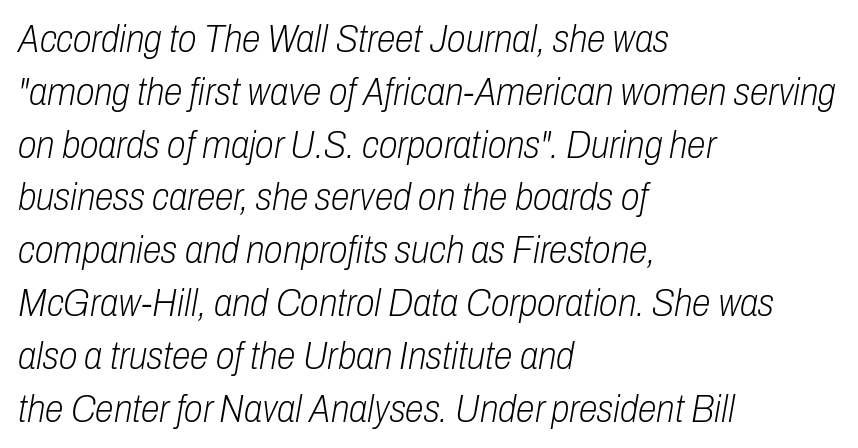
Q: Is the text bold? A: No.
Q: Is the text italic (slanted)? A: Yes, it leans right by about 10 degrees.
Q: Is the text underlined? A: No.
Q: How is the paragraph aligned? A: Left-aligned.
Q: Is the spacing between letters normal or unusually wide? A: Normal.
Q: Is the spacing between lines tight, normal or loose? A: Normal.
Q: Width (condensed, normal, or wide)? A: Condensed.
Q: Stroke contrast? A: Low.
Q: x-height? A: Medium.
Q: Monospaced? A: No.
